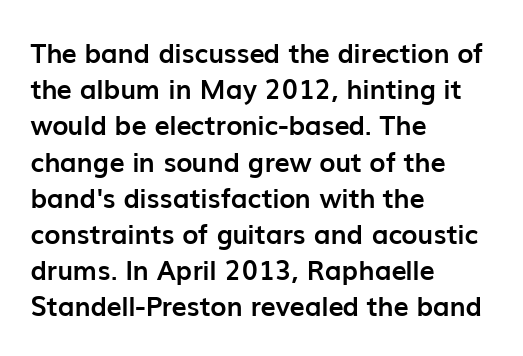
The image shows 27 px bold type, upright; set left-aligned, normal line spacing (1.34x), normal letter spacing, not underlined.
